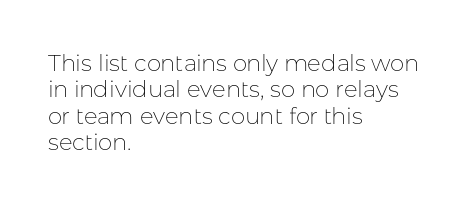
Q: Is the text bold? A: No.
Q: Is the text italic (slanted)? A: No, it is upright.
Q: Is the text underlined? A: No.
Q: How is the paragraph aligned? A: Left-aligned.
Q: Is the spacing between letters normal or unusually wide? A: Normal.
Q: Is the spacing between lines tight, normal or loose? A: Tight.
